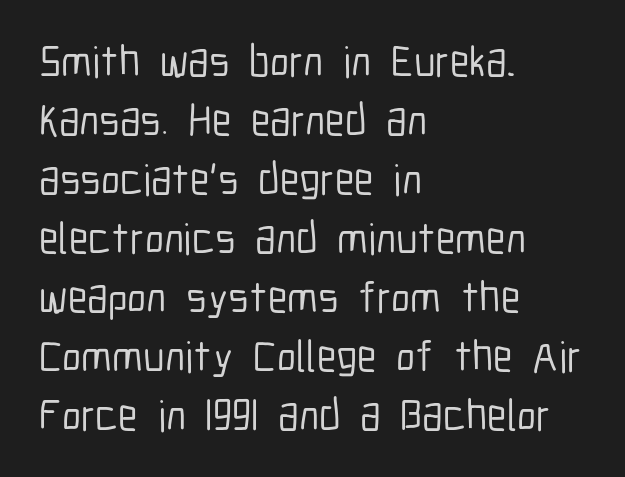
{"serif": "no", "italic": "no", "width": "condensed", "stroke_contrast": "low", "x_height": "medium", "monospaced": "no", "underline": "no", "align": "left", "line_spacing": "normal", "line_spacing_ratio": 1.34, "letter_spacing": "normal", "letter_spacing_em": 0.0, "glyph_px": 44}
